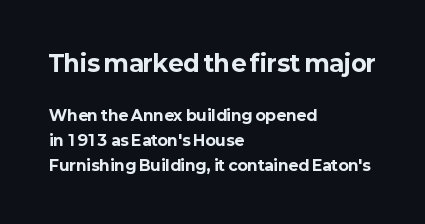
Q: Is the text bold? A: Yes.
Q: Is the text italic (slanted)? A: No, it is upright.
Q: Is the text underlined? A: No.
Q: How is the paragraph aligned? A: Left-aligned.
Q: Is the spacing between letters normal or unusually wide? A: Normal.
Q: Is the spacing between lines tight, normal or loose? A: Normal.
Q: Which block of text is set in a larger size, the first (top) or the second (bottom)? A: The first (top) one.
